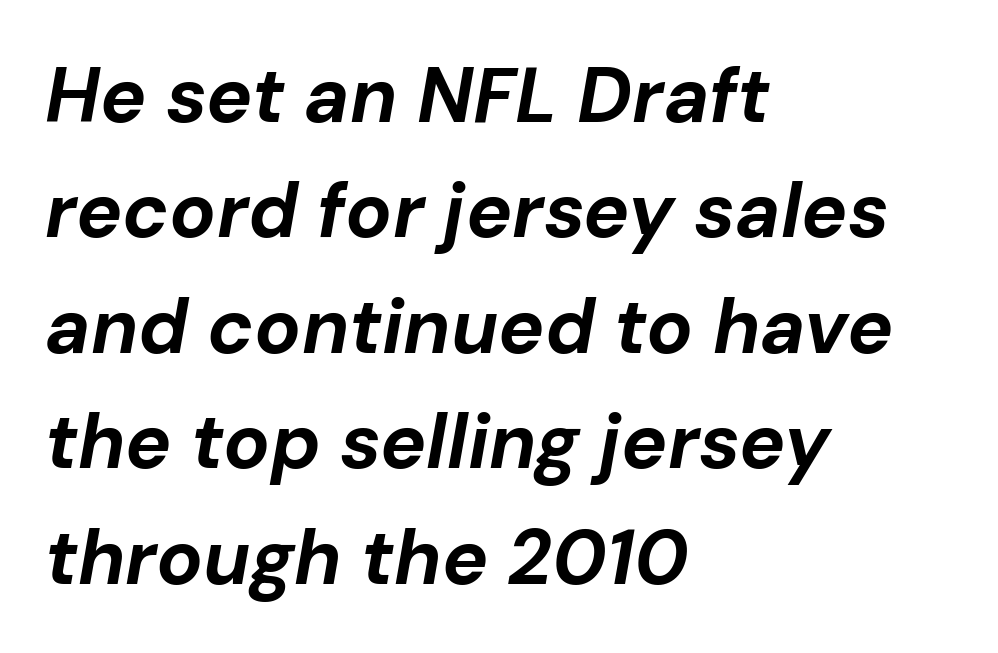
The image shows 77 px bold type, italic (leaning right); set left-aligned, normal line spacing (1.5x), normal letter spacing, not underlined; low stroke contrast and a medium x-height.
